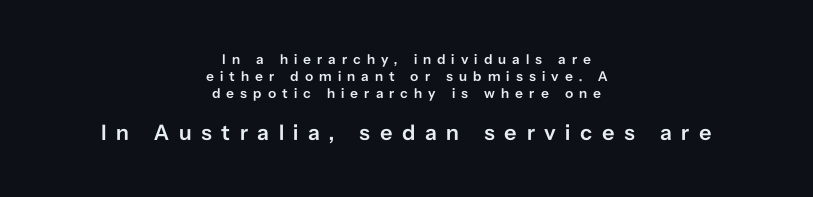
The image shows 22 px text type, upright; set centered, line spacing 1.2x, unusually wide letter spacing (+0.43 em), not underlined; the second (bottom) block is 1.57x larger.
